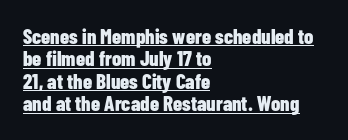
Q: Is the text bold? A: Yes.
Q: Is the text italic (slanted)? A: No, it is upright.
Q: Is the text underlined? A: Yes.
Q: How is the paragraph aligned? A: Left-aligned.
Q: Is the spacing between letters normal or unusually wide? A: Normal.
Q: Is the spacing between lines tight, normal or loose? A: Tight.
